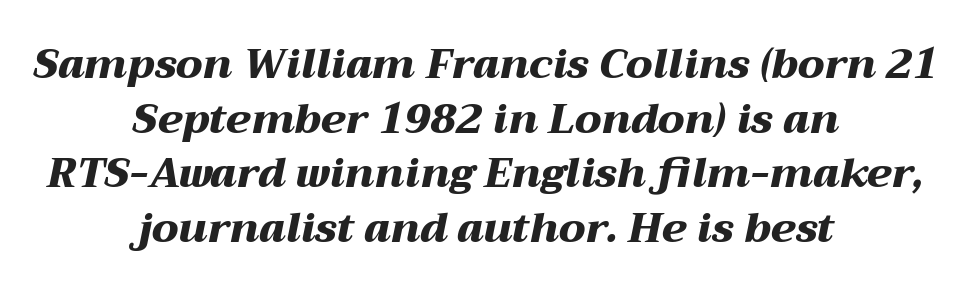
{"italic": "yes", "lean": "right", "slant_degrees": 12, "bold": "yes", "weight": "heavy", "width": "wide", "stroke_contrast": "medium", "x_height": "medium", "monospaced": "no", "underline": "no", "align": "center", "line_spacing": "normal", "line_spacing_ratio": 1.33, "letter_spacing": "normal", "letter_spacing_em": 0.0, "glyph_px": 41}
